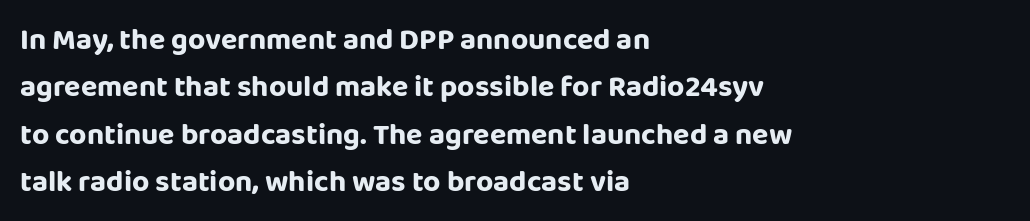
Is this a fixed-width face? No — the glyphs have proportional, varying widths. Look at the tracking — it's just the regular setting, nothing added. The glyphs in this specimen are sans serif. Decoration check: the copy has no underline.
